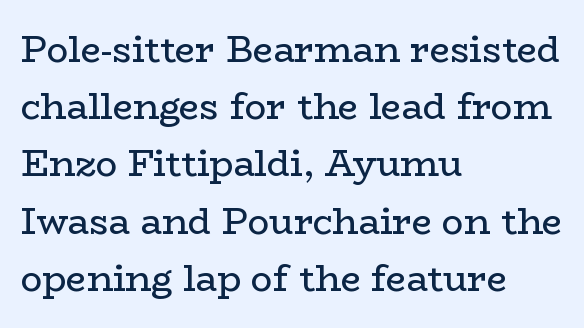
Q: Is the text bold? A: No.
Q: Is the text italic (slanted)? A: No, it is upright.
Q: Is the typeface a serif or a sans-serif typeface? A: Serif.
Q: Is the text underlined? A: No.
Q: How is the paragraph aligned? A: Left-aligned.
Q: Is the spacing between letters normal or unusually wide? A: Normal.
Q: Is the spacing between lines tight, normal or loose? A: Normal.
Q: Width (condensed, normal, or wide)? A: Wide.
Q: Stroke contrast? A: Low.
Q: x-height? A: Medium.
Q: Monospaced? A: No.
